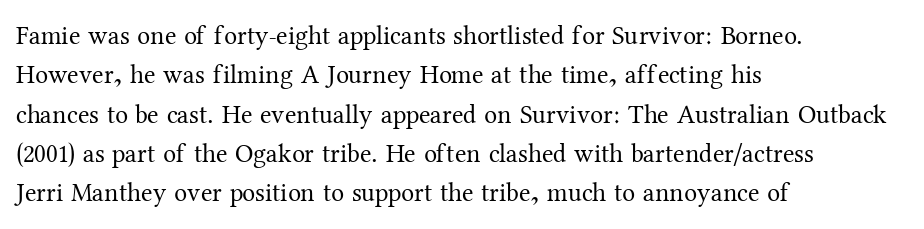
The image shows 26 px text type, upright; set left-aligned, normal line spacing (1.51x), normal letter spacing, not underlined.
